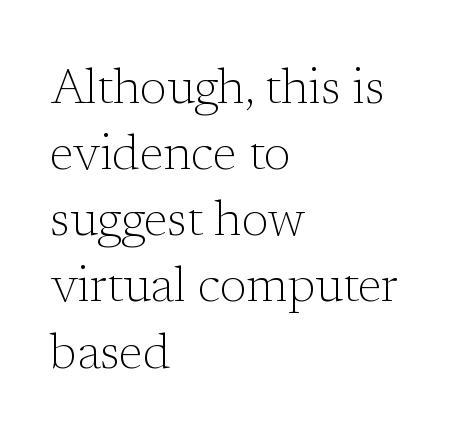
Q: Is the text bold? A: No.
Q: Is the text italic (slanted)? A: No, it is upright.
Q: Is the typeface a serif or a sans-serif typeface? A: Serif.
Q: Is the text underlined? A: No.
Q: How is the paragraph aligned? A: Left-aligned.
Q: Is the spacing between letters normal or unusually wide? A: Normal.
Q: Is the spacing between lines tight, normal or loose? A: Normal.
Q: Width (condensed, normal, or wide)? A: Normal.
Q: Stroke contrast? A: Low.
Q: x-height? A: Medium.
Q: Monospaced? A: No.
